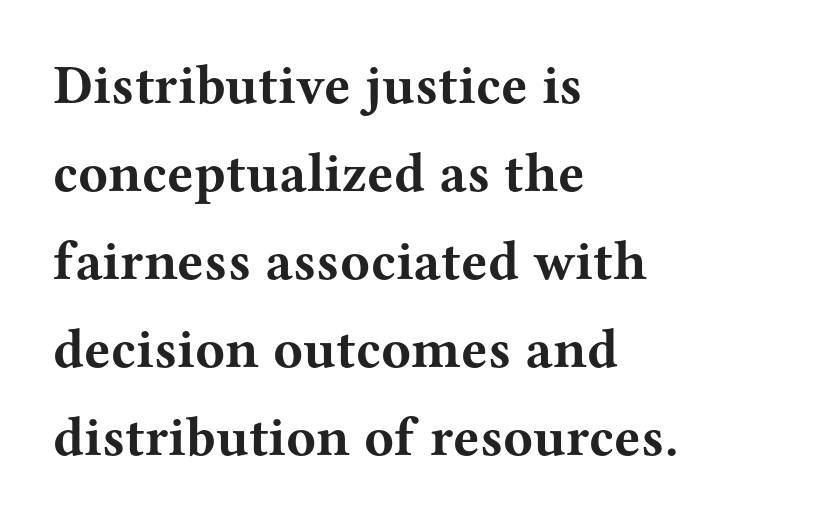
{"serif": "yes", "italic": "no", "bold": "yes", "weight": "bold", "width": "wide", "stroke_contrast": "medium", "x_height": "medium", "monospaced": "no", "underline": "no", "align": "left", "line_spacing": "normal", "line_spacing_ratio": 1.6, "letter_spacing": "normal", "letter_spacing_em": 0.0, "glyph_px": 55}
